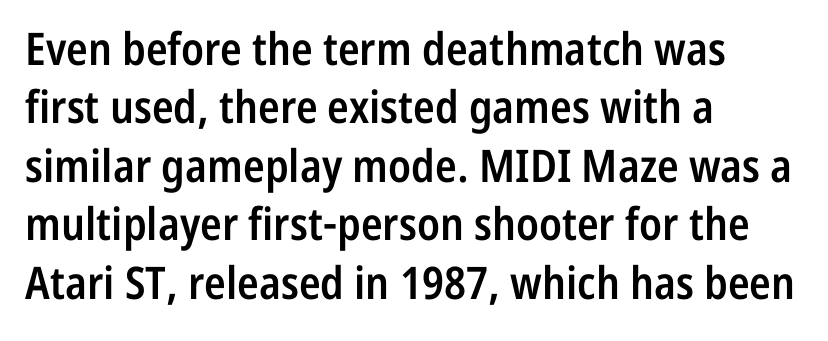
{"serif": "no", "italic": "no", "bold": "semi", "weight": "semibold", "width": "condensed", "stroke_contrast": "low", "x_height": "medium", "monospaced": "no", "underline": "no", "align": "left", "line_spacing": "normal", "line_spacing_ratio": 1.3, "letter_spacing": "normal", "letter_spacing_em": 0.0, "glyph_px": 45}
